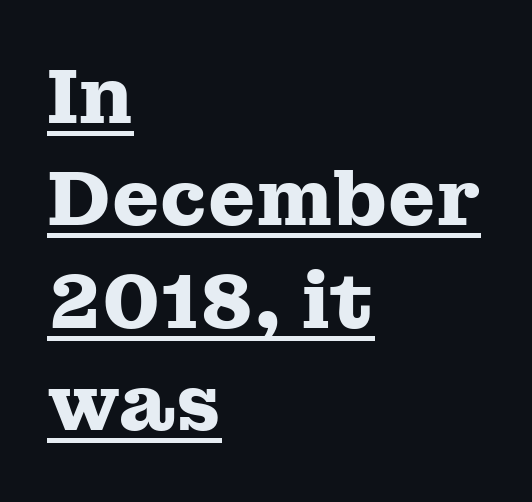
The axis of the letterforms is exactly vertical. In terms of weight, the rendering is a true, heavy bold. These lines are set flush left with a ragged right edge. Emphasis is given by a line drawn under the lettering. The glyphs in this specimen are seriffed.
